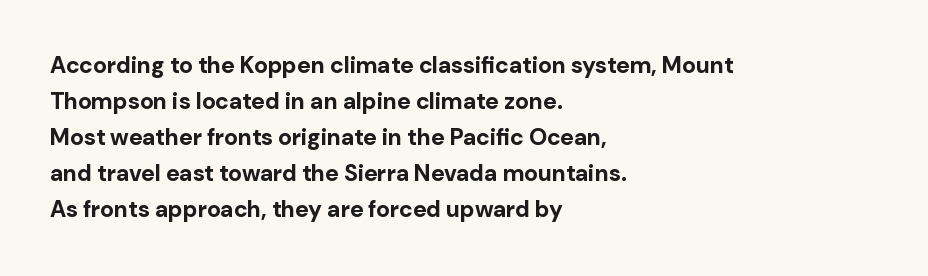
{"italic": "no", "bold": "yes", "underline": "no", "align": "left", "line_spacing": "normal", "line_spacing_ratio": 1.57, "letter_spacing": "normal", "letter_spacing_em": 0.0, "glyph_px": 23}
